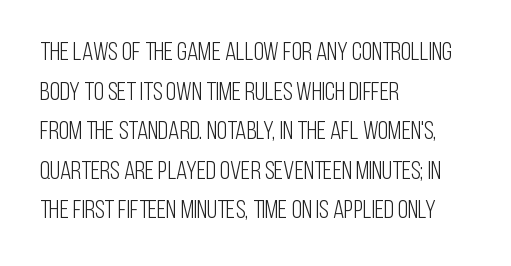
The image shows 26 px text type, upright; set left-aligned, normal line spacing (1.52x), normal letter spacing, not underlined.
